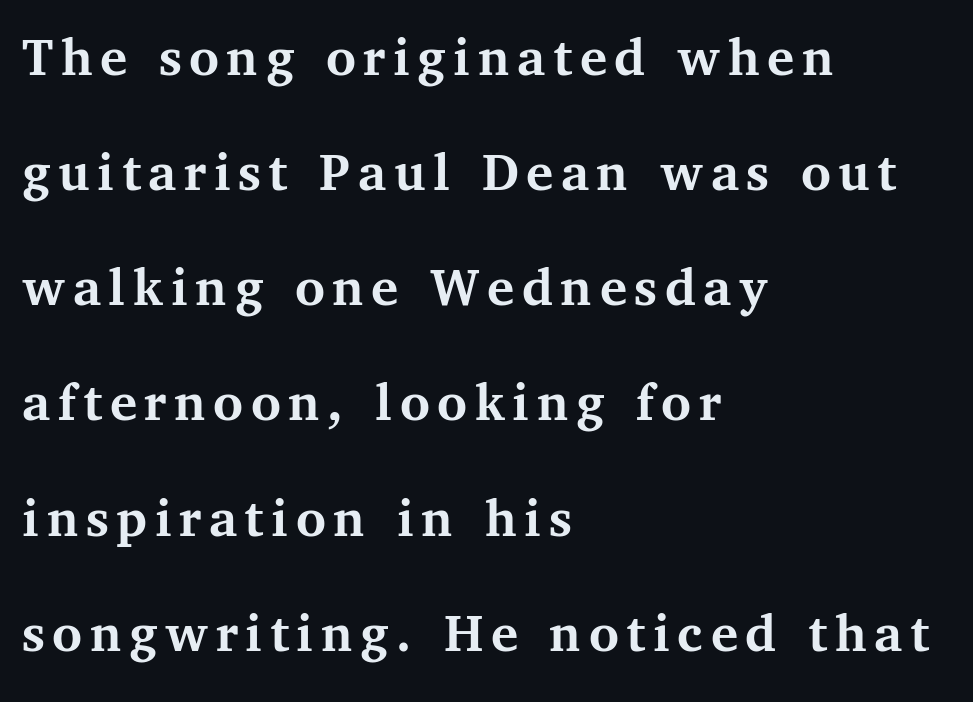
Nobody drew a line under any word here. Set as a true bold cut, around the 700 mark. The letters advance in unequal steps, a hallmark of proportional type. The font's upright variant was chosen for this text. The rag falls on the right side of this text block.
